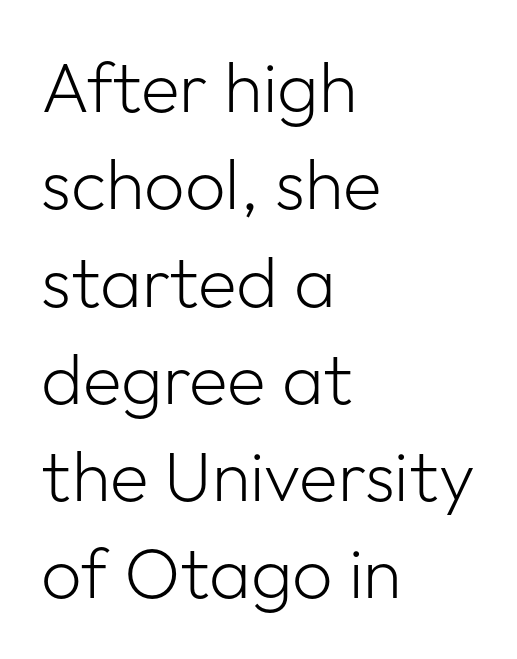
The image shows 71 px light sans-serif type, upright; set left-aligned, normal line spacing (1.37x), normal letter spacing, not underlined; low stroke contrast and a medium x-height.
